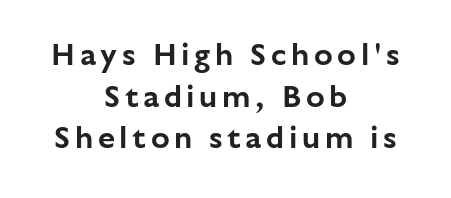
The image shows 31 px sans-serif type, upright; set centered, normal line spacing (1.34x), not underlined; low stroke contrast and a medium x-height.
